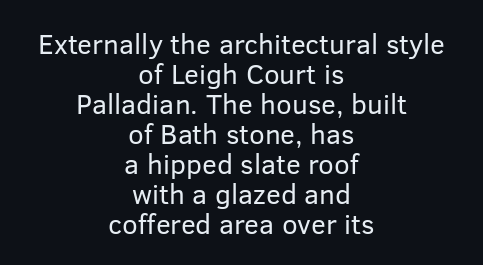
Between one letter and the next there's only the usual sliver of space. Rendered with straight, roman letterforms. Note the varied advance widths — an 'i' is clearly narrower than an 'm'. Each stroke keeps to a modest, everyday thickness or less. Vertically, the passage feels compressed, each row crowding the next. Look at the bottom of the vertical strokes: they stop flat, with no serifs.
